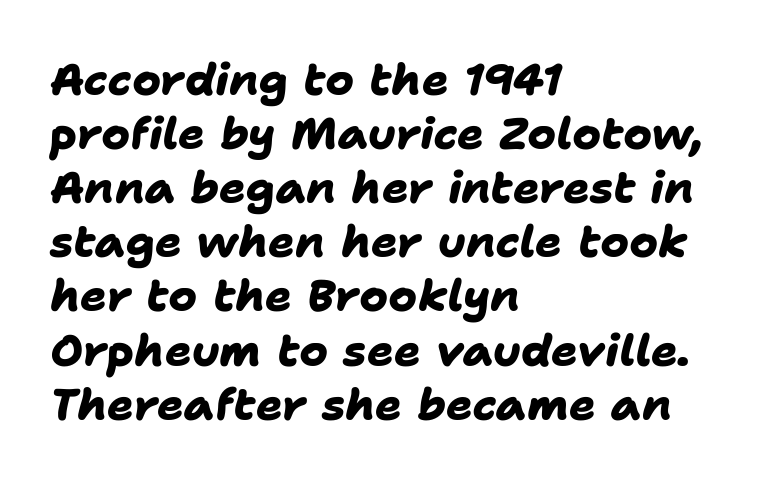
Q: Is the text bold? A: Yes.
Q: Is the typeface a serif or a sans-serif typeface? A: Sans-serif.
Q: Is the text underlined? A: No.
Q: How is the paragraph aligned? A: Left-aligned.
Q: Is the spacing between letters normal or unusually wide? A: Normal.
Q: Width (condensed, normal, or wide)? A: Normal.
Q: Stroke contrast? A: Low.
Q: x-height? A: Medium.
Q: Monospaced? A: No.
